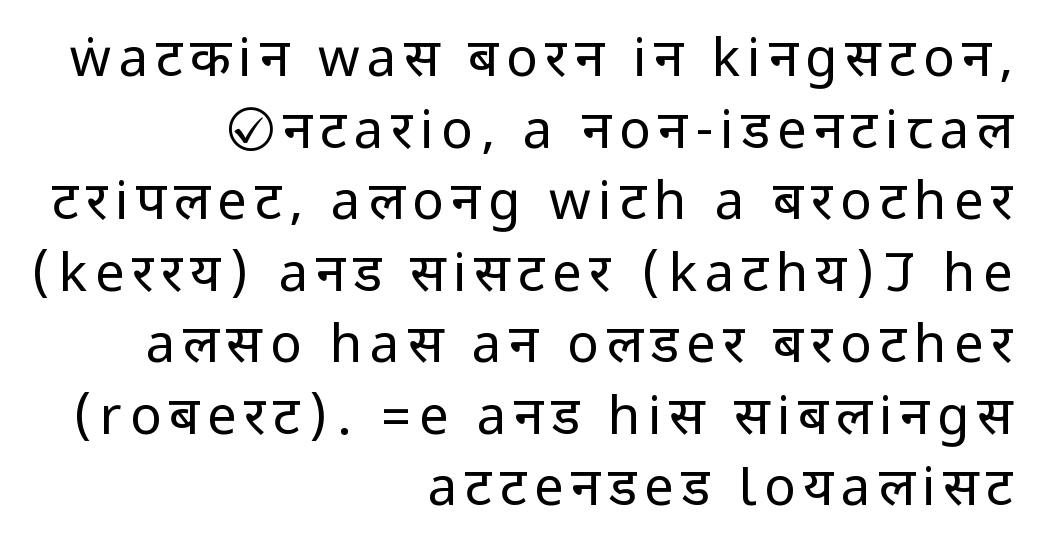
The image shows 53 px regular-weight, condensed sans-serif type, upright; set right-aligned, normal line spacing (1.35x), not underlined; low stroke contrast.
